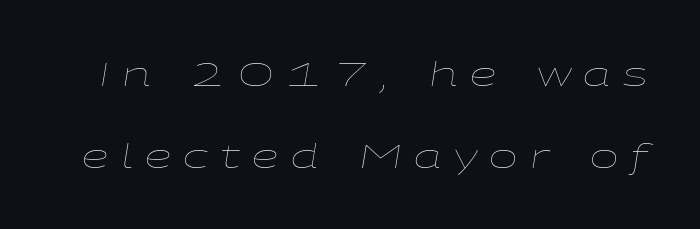
Q: Is the text bold? A: No.
Q: Is the text italic (slanted)? A: Yes, it leans right by about 9 degrees.
Q: Is the text underlined? A: No.
Q: Is the spacing between letters normal or unusually wide? A: Unusually wide.
Q: Is the spacing between lines tight, normal or loose? A: Loose.
Q: Width (condensed, normal, or wide)? A: Wide.
Q: Stroke contrast? A: Low.
Q: x-height? A: Medium.
Q: Monospaced? A: No.
